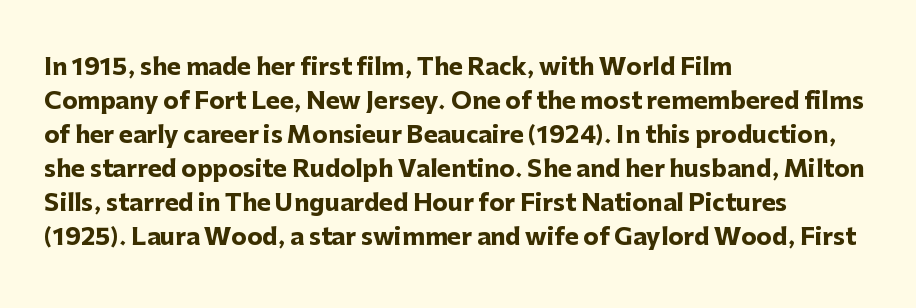
{"italic": "no", "bold": "yes", "underline": "no", "align": "left", "line_spacing": "normal", "line_spacing_ratio": 1.48, "letter_spacing": "normal", "letter_spacing_em": 0.0, "glyph_px": 23}
